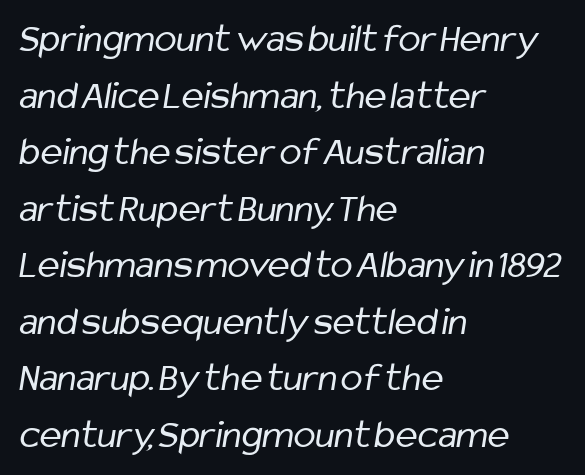
{"serif": "no", "bold": "no", "weight": "regular", "width": "condensed", "stroke_contrast": "low", "x_height": "medium", "monospaced": "no", "underline": "no", "align": "left", "line_spacing": "normal", "line_spacing_ratio": 1.38, "letter_spacing": "normal", "letter_spacing_em": 0.0, "glyph_px": 41}
